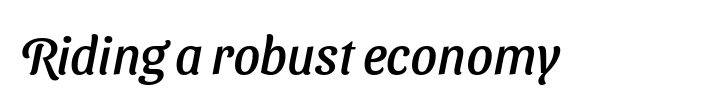
Just letters on the line, the space beneath them empty. Tall strokes in this sample are angled rather than plumb. This rendering leaves character spacing at its baseline value. The passage shown is typed in a proportional face where columns would drift.
